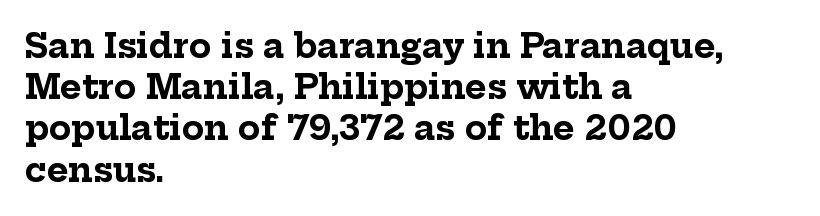
The lines in this sample share a left origin and differ only in where they stop. This sample uses plain, unmodified letter spacing. The gap between lines stays unmarked. The font's upright variant was chosen for this text. These lines sit exactly where default settings would place them. Are there feet on the stems? There are — it's a serif.
